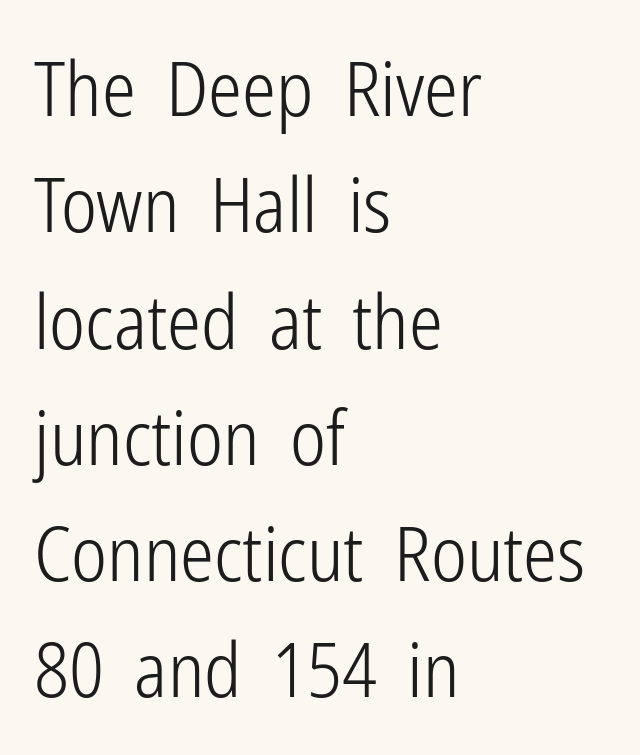
Type without underlining. Is there much room between lines? A standard amount, neither cramped nor airy. Looks like regular typesetting: each glyph gets only the width it needs. Nope, no serifs anywhere on these letters. Words appear dense and cohesive because spacing is normal. A student would call this left alignment; a typographer would say flush left, rag right.
